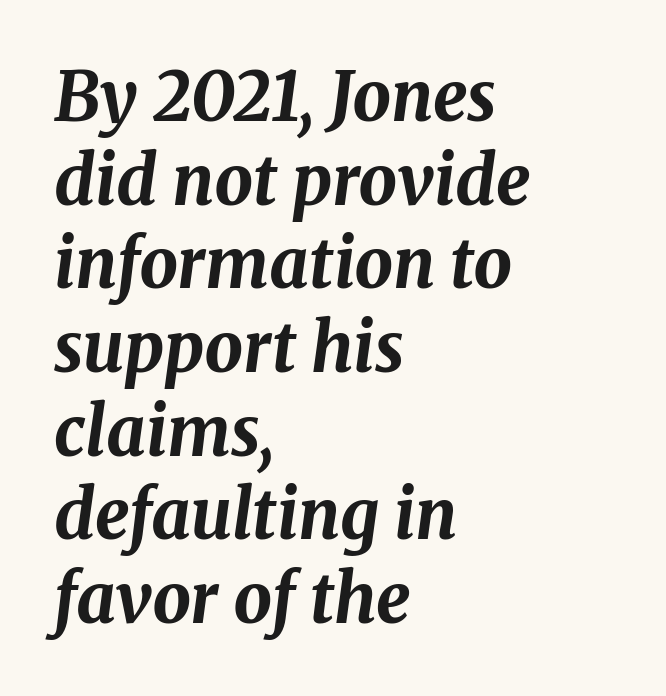
Q: Is the text bold? A: Yes.
Q: Is the text italic (slanted)? A: Yes, it leans right by about 8 degrees.
Q: Is the text underlined? A: No.
Q: How is the paragraph aligned? A: Left-aligned.
Q: Is the spacing between letters normal or unusually wide? A: Normal.
Q: Width (condensed, normal, or wide)? A: Normal.
Q: Stroke contrast? A: Medium.
Q: x-height? A: Medium.
Q: Monospaced? A: No.
